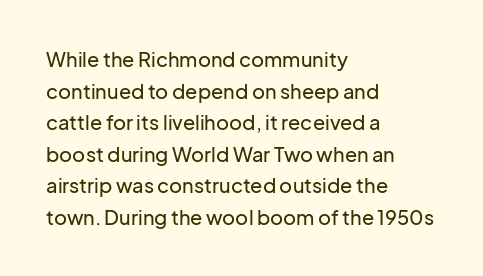
The baseline area is clear. The letterforms sit shoulder to shoulder at normal distance. Each line starts at the same left margin while the right side varies. You can tell it's not italic because the verticals are truly vertical.
